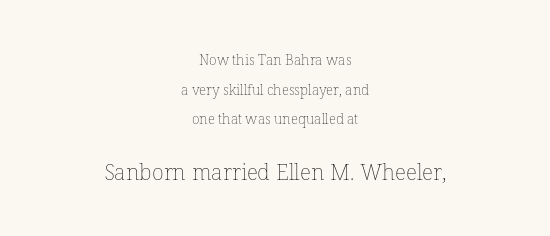
Heft: none added — not bold. A centered setting, common on invitations and titles, is used for this passage. This sample trades compactness for vertical openness between lines. Rule under the text: the space is simply empty.
